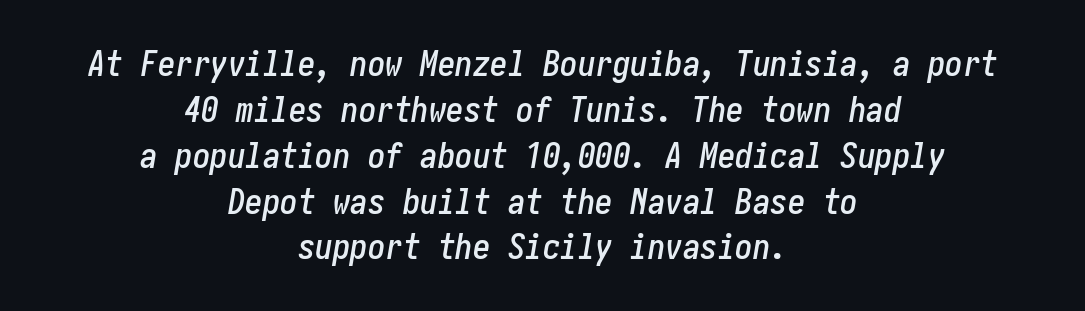
Spacing between characters is what you'd get straight out of the box. Every character sits at an angle, as italics do. This rendering features lettering with no underline. These lines sit exactly where default settings would place them. Visually the block forms a symmetrical silhouette, jagged on both flanks.
